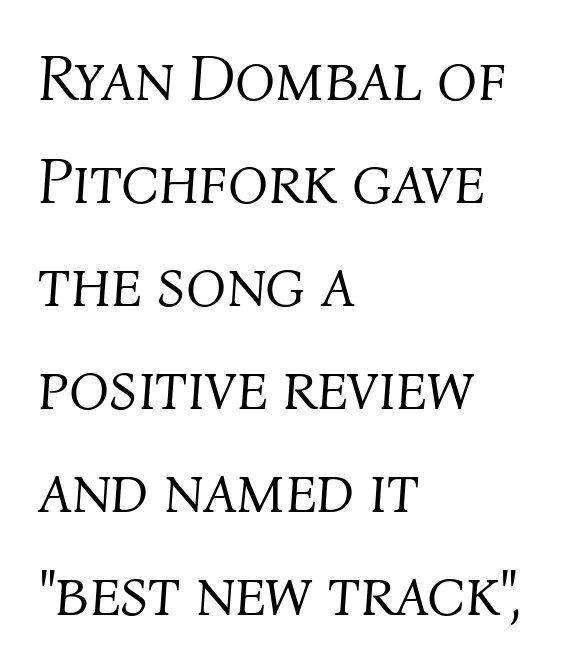
Heaviness? Minimal to ordinary, like unemphasized prose. Teacher's note: observe the even left margin — that is flush-left alignment. Rendered with sloped, italic letterforms. Descender tails drop into unmarked territory. Think of a printed novel: that variable character pitch is what you see here. One glance says typical: line gaps are just what's usual.
